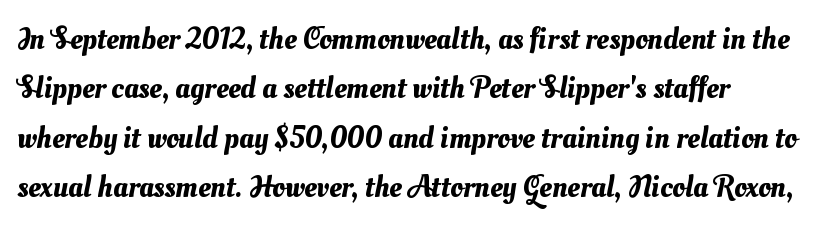
The image shows 31 px text type; set normal line spacing (1.59x), normal letter spacing, not underlined; medium stroke contrast and a small x-height.
